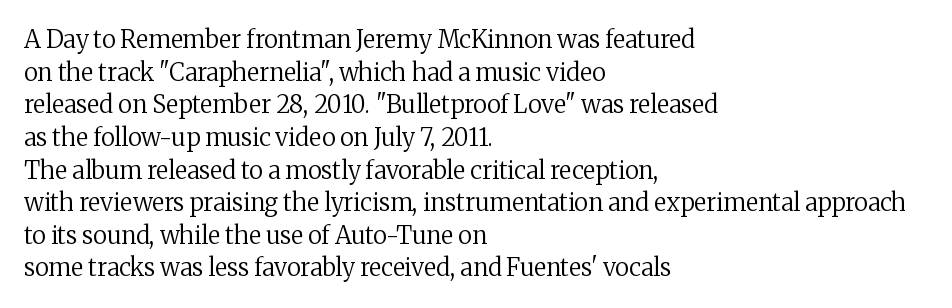
The image shows 24 px text type, upright; set left-aligned, normal line spacing (1.36x), normal letter spacing, not underlined.
